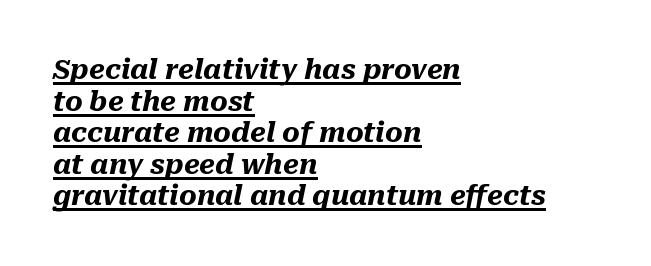
Q: Is the text bold? A: Yes.
Q: Is the text italic (slanted)? A: Yes, it leans right by about 10 degrees.
Q: Is the text underlined? A: Yes.
Q: How is the paragraph aligned? A: Left-aligned.
Q: Is the spacing between letters normal or unusually wide? A: Normal.
